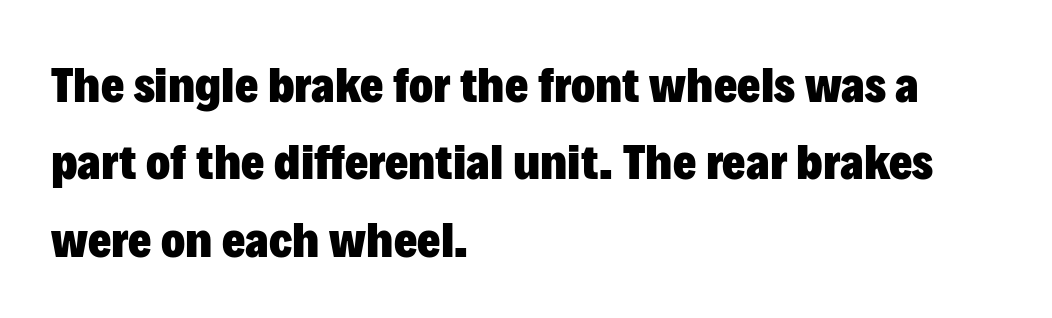
A typesetter would call this zero additional tracking. A typesetter would call this proportional, since set widths differ per character. How heavy is the stroke? Heavy — this is a bold. The strip under each line holds only bare page. Designer's note — italics off, roman on. The passage shown stacks its lines at a standard gap.
